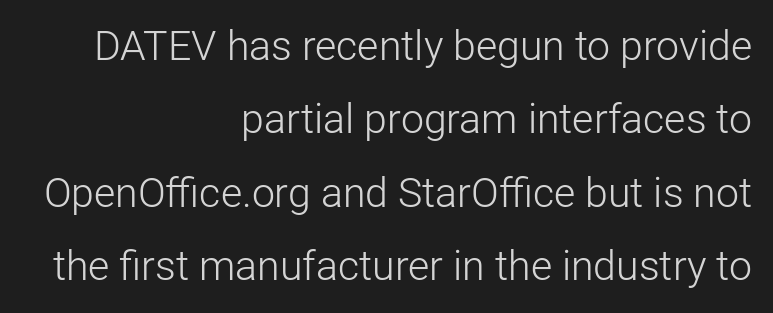
Q: Is the text bold? A: No.
Q: Is the text italic (slanted)? A: No, it is upright.
Q: Is the typeface a serif or a sans-serif typeface? A: Sans-serif.
Q: Is the text underlined? A: No.
Q: How is the paragraph aligned? A: Right-aligned.
Q: Is the spacing between letters normal or unusually wide? A: Normal.
Q: Width (condensed, normal, or wide)? A: Normal.
Q: Stroke contrast? A: Low.
Q: x-height? A: Medium.
Q: Monospaced? A: No.
